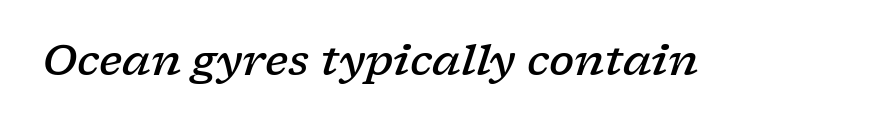
Q: Is the text bold? A: Semi-bold.
Q: Is the text italic (slanted)? A: Yes, it leans right by about 17 degrees.
Q: Is the typeface a serif or a sans-serif typeface? A: Serif.
Q: Is the text underlined? A: No.
Q: Is the spacing between letters normal or unusually wide? A: Normal.
Q: Width (condensed, normal, or wide)? A: Wide.
Q: Stroke contrast? A: Low.
Q: x-height? A: Medium.
Q: Monospaced? A: No.
